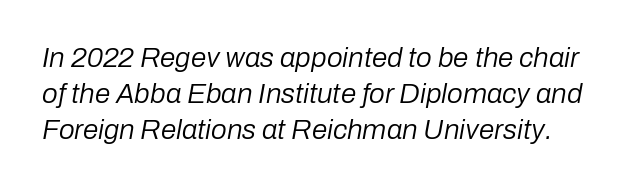
The image shows 28 px regular-weight type, italic (leaning right); set normal line spacing (1.28x), normal letter spacing, not underlined; low stroke contrast and a medium x-height.
